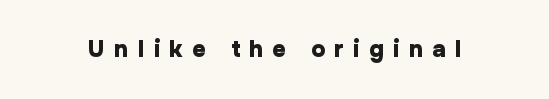
The image shows 23 px bold type, upright; set unusually wide letter spacing (+0.41 em), not underlined.
